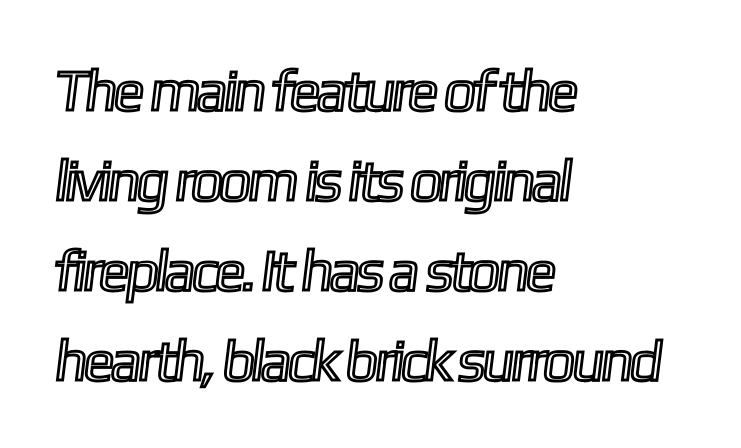
{"width": "condensed", "x_height": "medium", "monospaced": "no", "underline": "no", "align": "left", "line_spacing": "normal", "line_spacing_ratio": 1.55, "letter_spacing": "normal", "letter_spacing_em": 0.0, "glyph_px": 58}
